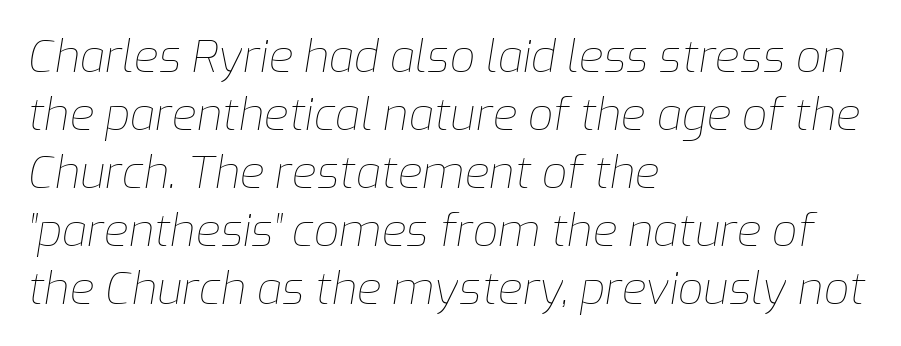
{"italic": "yes", "lean": "right", "slant_degrees": 9, "bold": "no", "weight": "thin", "width": "normal", "stroke_contrast": "low", "x_height": "medium", "monospaced": "no", "underline": "no", "align": "left", "line_spacing": "normal", "line_spacing_ratio": 1.29, "letter_spacing": "normal", "letter_spacing_em": 0.0, "glyph_px": 45}
